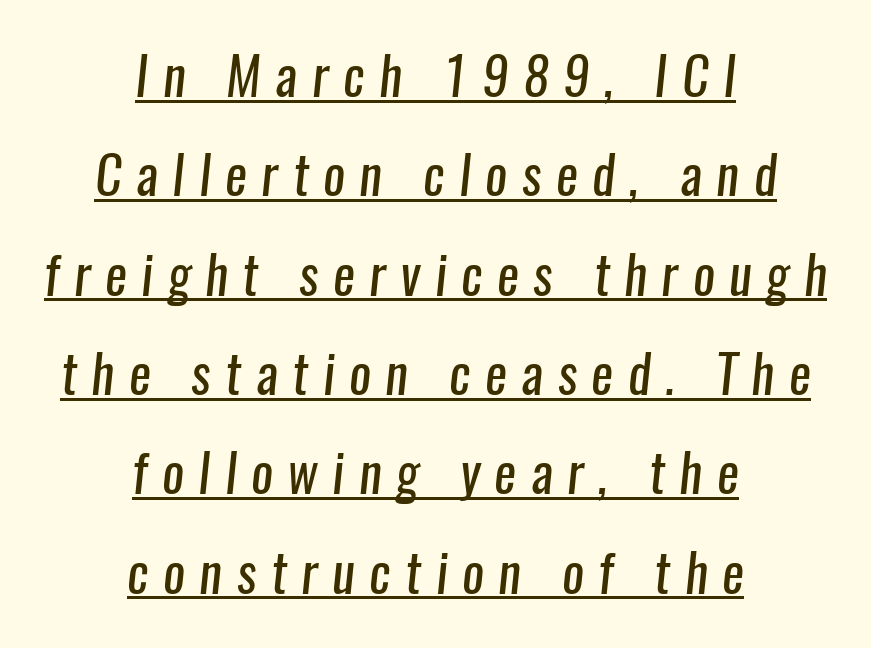
This sample has the flowing, uneven cadence of proportional lettering. This sample uses expanded letter spacing, leaving extra air between glyphs. Interline gaps are noticeably wide in this sample. The weight would be labelled regular, book, light, or lighter still.
